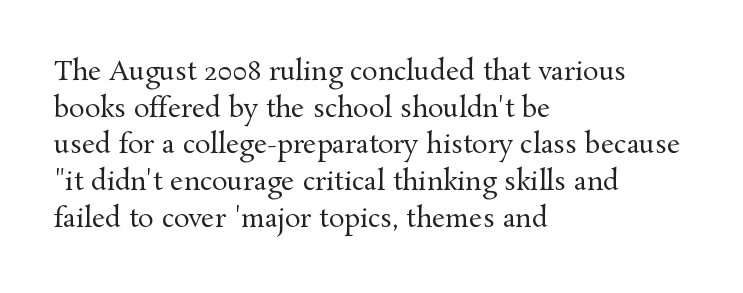
{"italic": "no", "bold": "no", "underline": "no", "align": "left", "line_spacing": "normal", "line_spacing_ratio": 1.41, "letter_spacing": "normal", "letter_spacing_em": 0.0, "glyph_px": 26}
